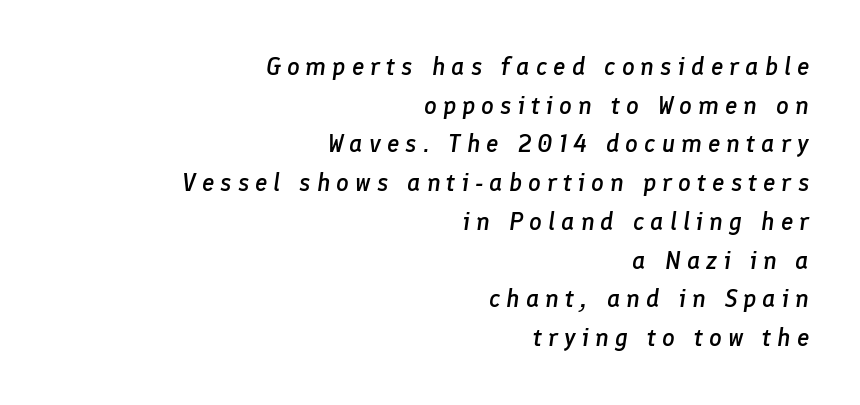
{"italic": "yes", "lean": "right", "slant_degrees": 8, "bold": "semi", "underline": "no", "align": "right", "line_spacing": "normal", "line_spacing_ratio": 1.55, "letter_spacing": "wide", "letter_spacing_em": 0.24, "glyph_px": 25}
